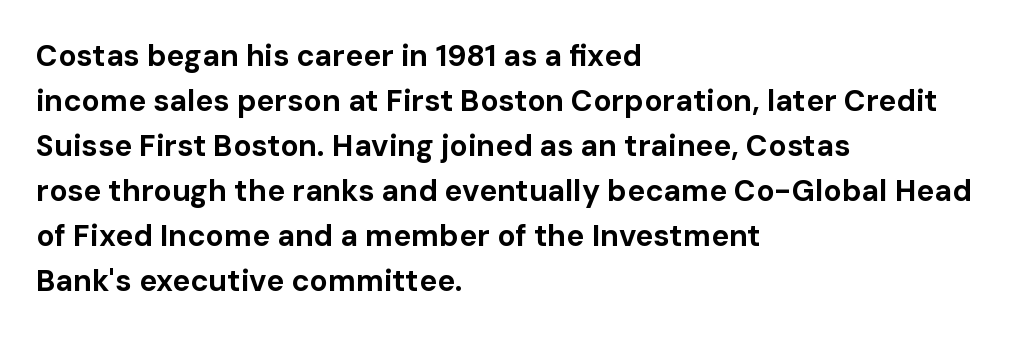
Any mark beneath the type? The region is blank. This is sans-serif lettering, the kind often seen on screens and signage. A dark, heavy texture on the line: the type is bold. The letterforms sit shoulder to shoulder at normal distance.
